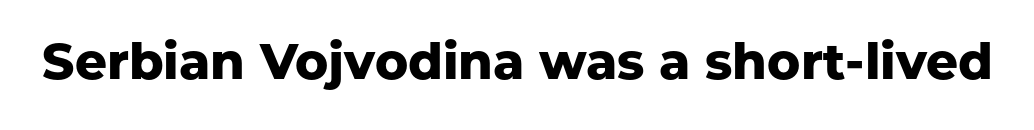
When letters stand straight like this, we call the style roman or upright. The line texture is even and compact thanks to regular tracking. Caption: bold face, heavy strokes. Each letter keeps its own natural width here, so spacing adapts to shape.
